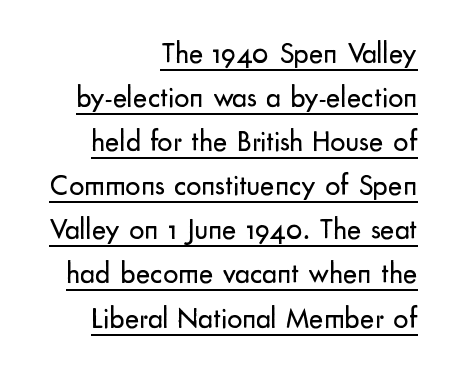
The image shows 30 px regular-weight sans-serif type, upright; set right-aligned, normal line spacing (1.47x), normal letter spacing, underlined; low stroke contrast and a small x-height.
